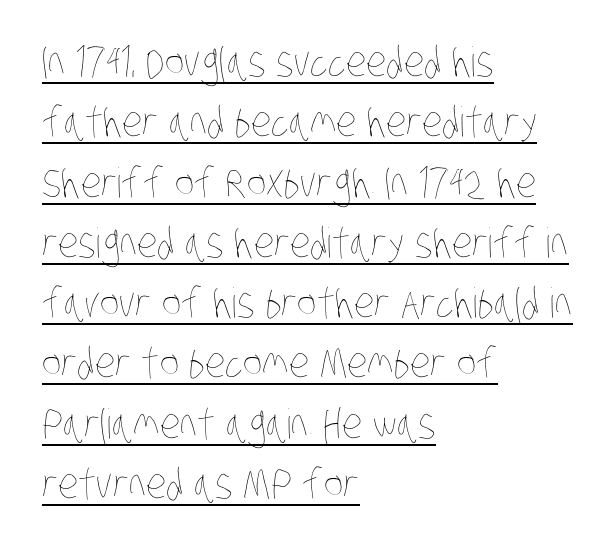
A typographer would call this underscored text. Nothing heavy about these letters — not bold at all. The block of text has a typical density, with ordinary space between rows. The rag falls on the right side of this text block.
